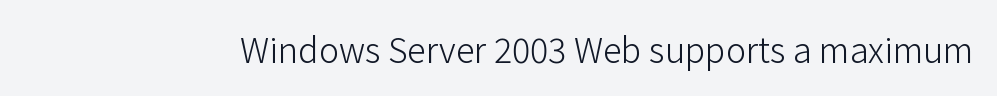
Letters have the restrained weight of plain body copy at most. This sample uses an upright cut, with every glyph sitting square on the baseline. Default kerning and tracking; the words read as compact shapes. The gap between lines stays unmarked.
